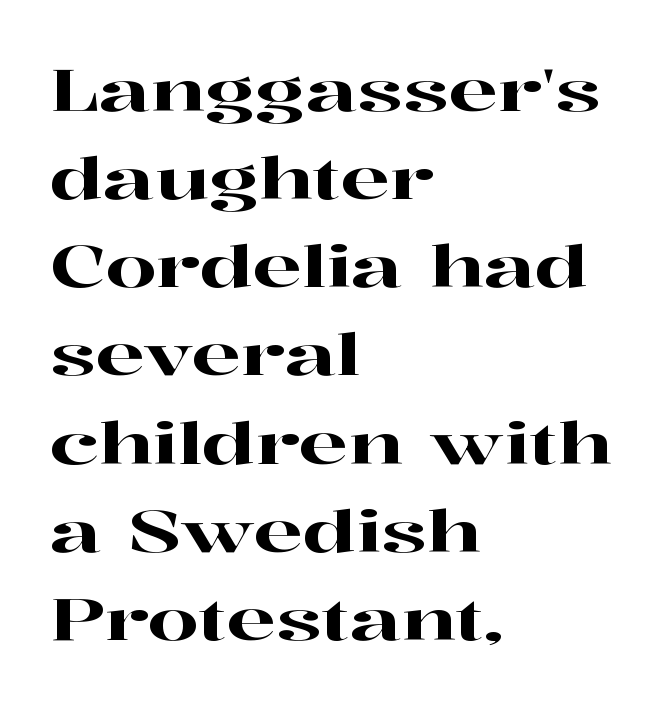
The image shows 58 px wide serif type, upright; set left-aligned, normal line spacing (1.52x), normal letter spacing, not underlined; high stroke contrast and a medium x-height.
